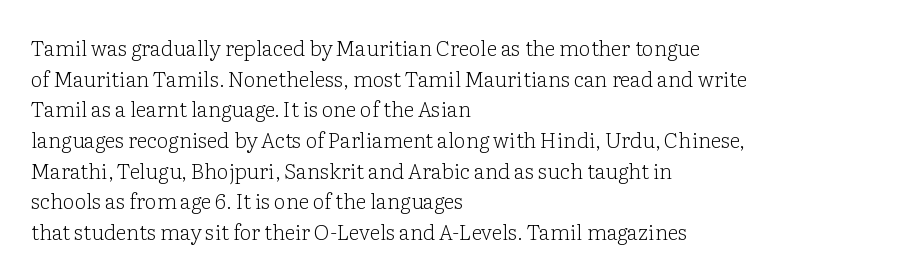
Q: Is the text bold? A: No.
Q: Is the text italic (slanted)? A: No, it is upright.
Q: Is the text underlined? A: No.
Q: How is the paragraph aligned? A: Left-aligned.
Q: Is the spacing between letters normal or unusually wide? A: Normal.
Q: Is the spacing between lines tight, normal or loose? A: Normal.
